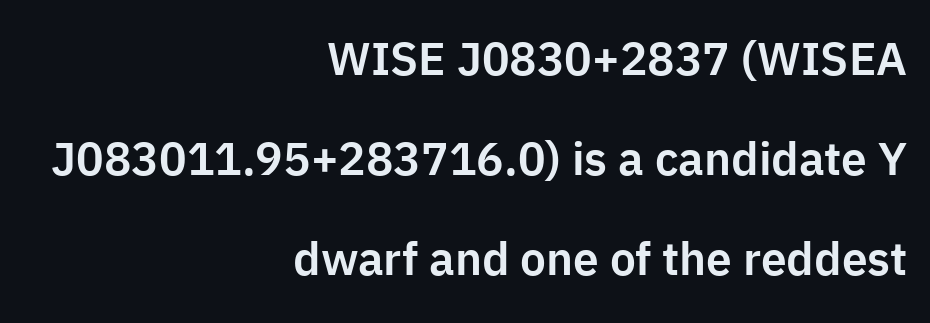
{"serif": "no", "italic": "no", "width": "normal", "stroke_contrast": "low", "x_height": "medium", "monospaced": "no", "underline": "no", "align": "right", "line_spacing": "loose", "line_spacing_ratio": 2.17, "letter_spacing": "normal", "letter_spacing_em": 0.0, "glyph_px": 46}
